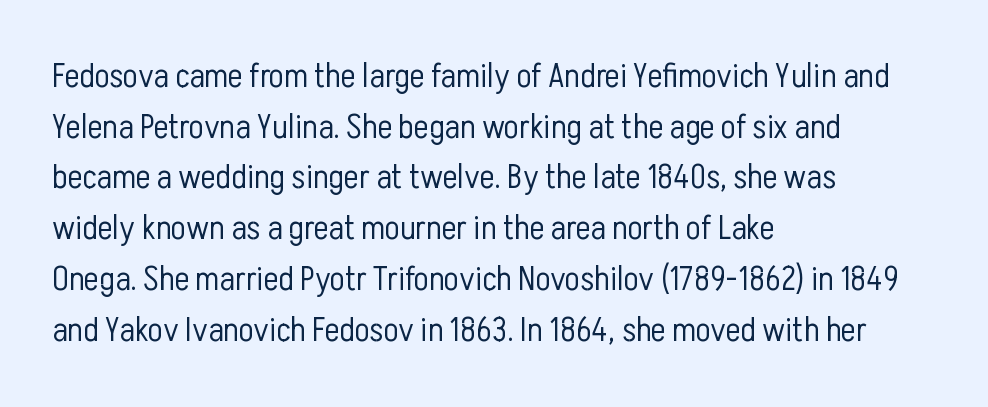
{"serif": "no", "italic": "no", "bold": "no", "weight": "light", "width": "condensed", "stroke_contrast": "low", "x_height": "medium", "monospaced": "no", "underline": "no", "align": "left", "line_spacing": "normal", "line_spacing_ratio": 1.45, "letter_spacing": "normal", "letter_spacing_em": 0.0, "glyph_px": 35}
